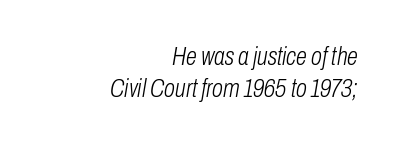
The rendering applies a slant to the glyphs. This rendering features lettering with no underline. The passage is arranged like a letterhead date or caption credit — flush right. The typeface has the unassuming heft of standard copy or less. Does extra space separate the letters? No, they use regular spacing. The rendering uses a moderate line-height, typical for paragraphs.
